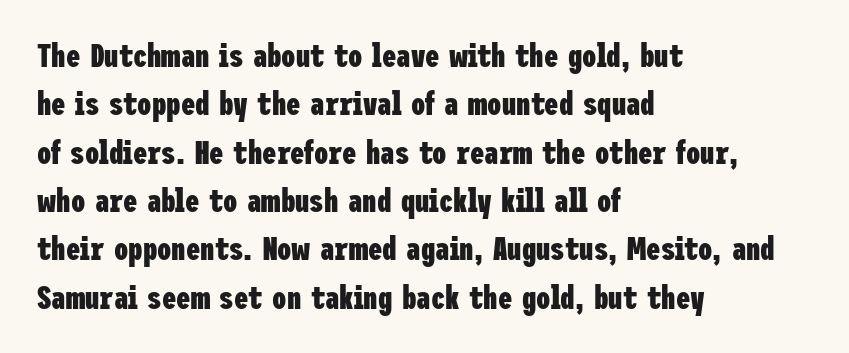
The image shows 32 px heavy, condensed sans-serif type, upright; set left-aligned, normal line spacing (1.51x), normal letter spacing, not underlined; low stroke contrast and a medium x-height.
